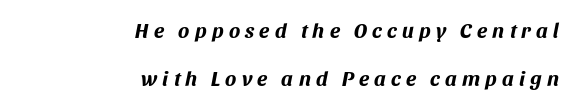
Q: Is the text bold? A: Yes.
Q: Is the text italic (slanted)? A: Yes, it leans right by about 11 degrees.
Q: Is the text underlined? A: No.
Q: How is the paragraph aligned? A: Right-aligned.
Q: Is the spacing between letters normal or unusually wide? A: Unusually wide.
Q: Is the spacing between lines tight, normal or loose? A: Loose.
